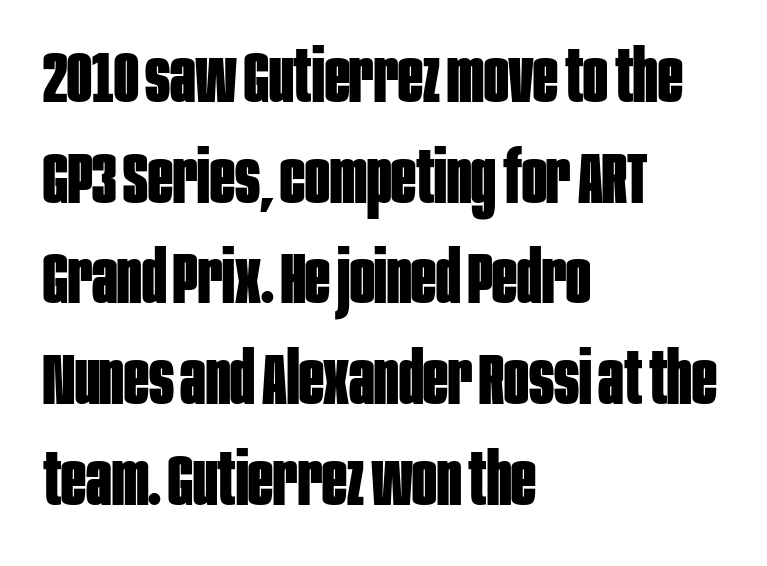
The image shows 73 px bold, condensed sans-serif type, upright; set left-aligned, normal line spacing (1.38x), normal letter spacing, not underlined; low stroke contrast and a large x-height.
